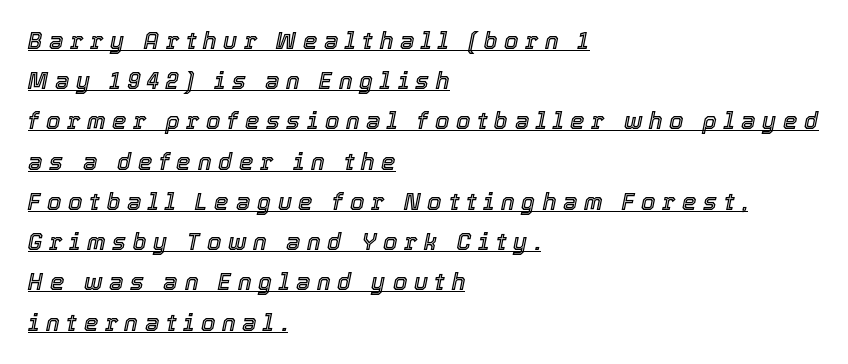
{"italic": "yes", "lean": "right", "slant_degrees": 12, "underline": "yes", "align": "left", "line_spacing_ratio": 1.75, "letter_spacing": "wide", "letter_spacing_em": 0.29, "glyph_px": 23}
